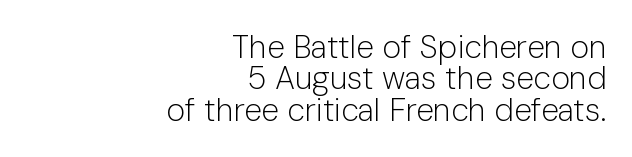
Q: Is the text bold? A: No.
Q: Is the text italic (slanted)? A: No, it is upright.
Q: Is the typeface a serif or a sans-serif typeface? A: Sans-serif.
Q: Is the text underlined? A: No.
Q: How is the paragraph aligned? A: Right-aligned.
Q: Is the spacing between letters normal or unusually wide? A: Normal.
Q: Is the spacing between lines tight, normal or loose? A: Tight.
Q: Width (condensed, normal, or wide)? A: Normal.
Q: Stroke contrast? A: Low.
Q: x-height? A: Medium.
Q: Monospaced? A: No.
